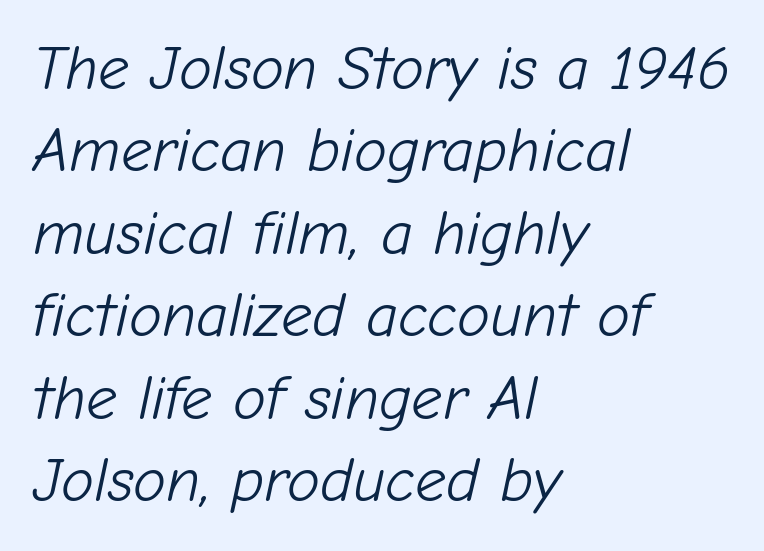
{"italic": "yes", "lean": "right", "slant_degrees": 12, "bold": "no", "weight": "light", "width": "normal", "stroke_contrast": "low", "x_height": "medium", "monospaced": "no", "underline": "no", "align": "left", "line_spacing": "normal", "line_spacing_ratio": 1.33, "letter_spacing": "normal", "letter_spacing_em": 0.0, "glyph_px": 62}
